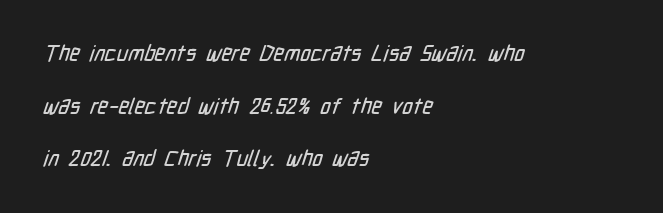
The image shows 22 px text type; set left-aligned, loose line spacing (2.39x), normal letter spacing, not underlined.
